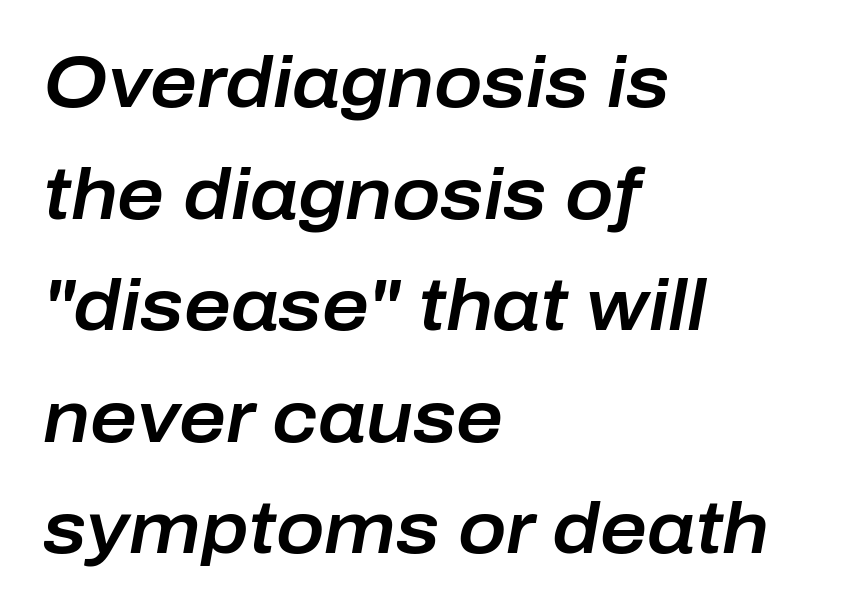
{"italic": "yes", "lean": "right", "slant_degrees": 10, "width": "normal", "stroke_contrast": "low", "x_height": "medium", "monospaced": "no", "underline": "no", "align": "left", "line_spacing": "normal", "line_spacing_ratio": 1.55, "letter_spacing": "normal", "letter_spacing_em": 0.0, "glyph_px": 72}
